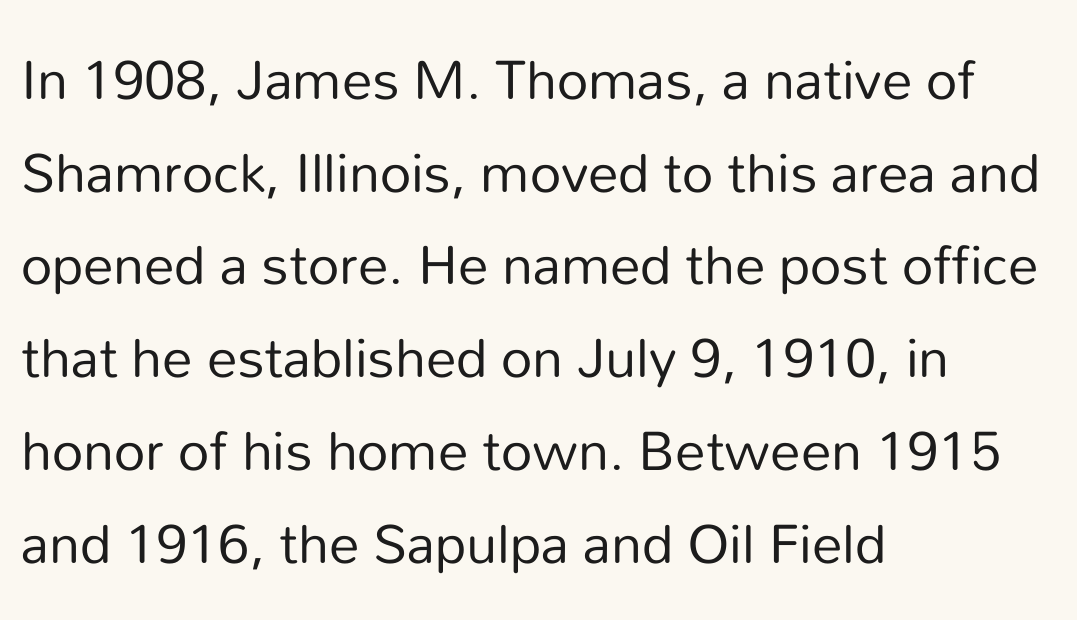
The image shows 61 px regular-weight sans-serif type, upright; set left-aligned, normal line spacing (1.52x), normal letter spacing, not underlined; low stroke contrast and a medium x-height.
